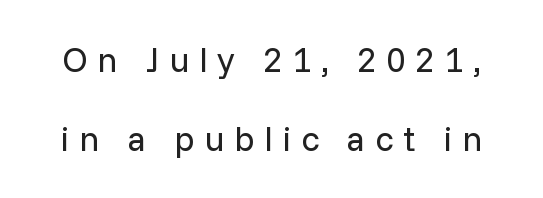
The image shows 35 px regular-weight sans-serif type, upright; set loose line spacing (2.26x), unusually wide letter spacing (+0.28 em), not underlined; low stroke contrast and a medium x-height.
